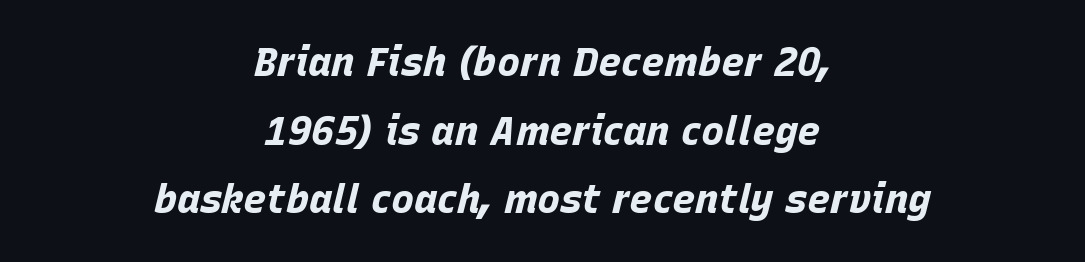
The specimen reads as italic at a glance. The face used here is rendered with its standard letterfit. The passage shown is typed in a proportional face where columns would drift. The gap between lines stays unmarked. Layout note: lines centered. The letters are bold, with thick, heavy strokes.
